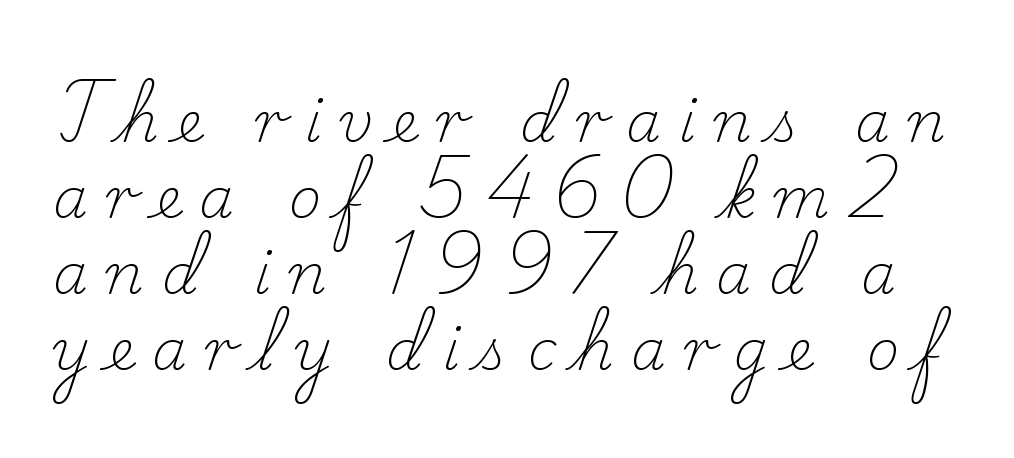
{"serif": "yes", "bold": "no", "weight": "light", "width": "normal", "stroke_contrast": "low", "x_height": "small", "monospaced": "no", "underline": "no", "line_spacing": "normal", "line_spacing_ratio": 1.36, "letter_spacing": "wide", "letter_spacing_em": 0.33, "glyph_px": 56}
